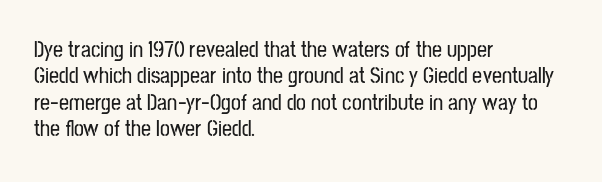
Q: Is the text italic (slanted)? A: No, it is upright.
Q: Is the text underlined? A: No.
Q: How is the paragraph aligned? A: Left-aligned.
Q: Is the spacing between letters normal or unusually wide? A: Normal.
